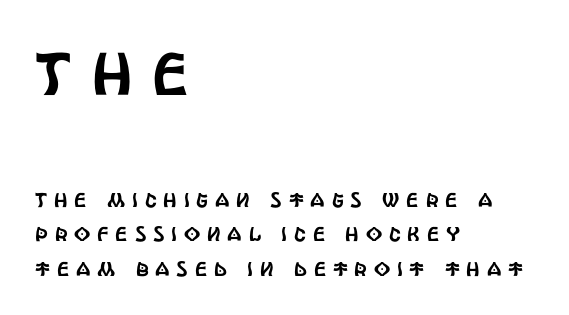
The image shows 60 px condensed sans-serif type, upright; set left-aligned, line spacing 1.73x, unusually wide letter spacing (+0.34 em), not underlined; the first (top) block is 3.0x larger; a large x-height.
